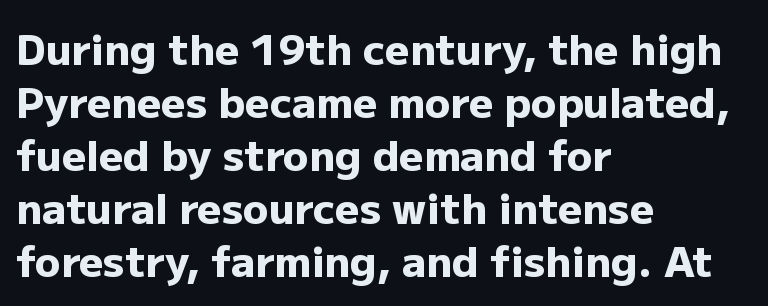
How would I describe the line gaps? Plain and ordinary. Between one letter and the next there's only the usual sliver of space. Look at the bottom of the vertical strokes: they stop flat, with no serifs. This is heavy type, rendered in bold.
